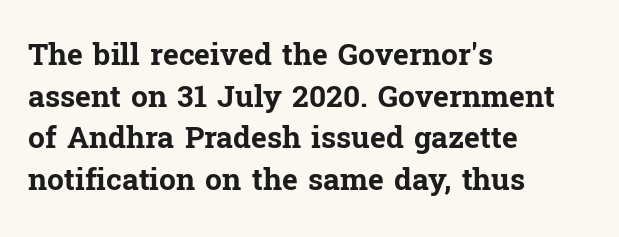
Is the letter spacing exaggerated? No — it looks like the ordinary default. Does the lettering tilt? It doesn't — this is upright. The face used here is seriffed, in the tradition of book romans. Spacing verdict: proportional, widths tailored to each character. Look at the stroke-to-counter ratio: heavy, a bold.
